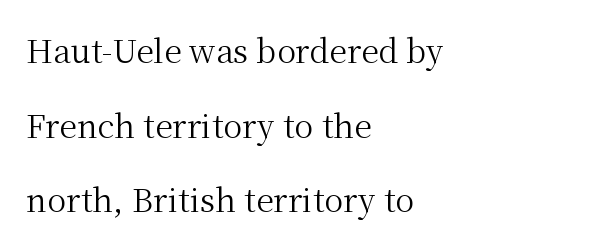
The image shows 32 px regular-weight serif type, upright; set left-aligned, loose line spacing (2.33x), normal letter spacing, not underlined; medium stroke contrast and a medium x-height.
